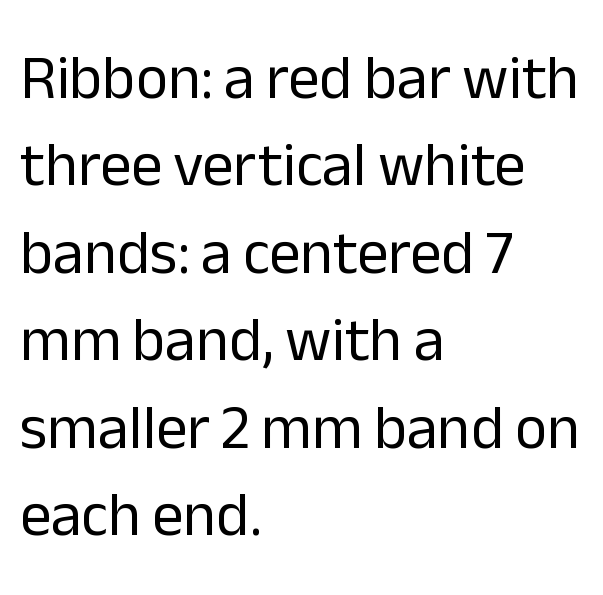
Q: Is the text bold? A: No.
Q: Is the text italic (slanted)? A: No, it is upright.
Q: Is the typeface a serif or a sans-serif typeface? A: Sans-serif.
Q: Is the text underlined? A: No.
Q: How is the paragraph aligned? A: Left-aligned.
Q: Is the spacing between letters normal or unusually wide? A: Normal.
Q: Is the spacing between lines tight, normal or loose? A: Normal.
Q: Width (condensed, normal, or wide)? A: Normal.
Q: Stroke contrast? A: Low.
Q: x-height? A: Medium.
Q: Monospaced? A: No.
